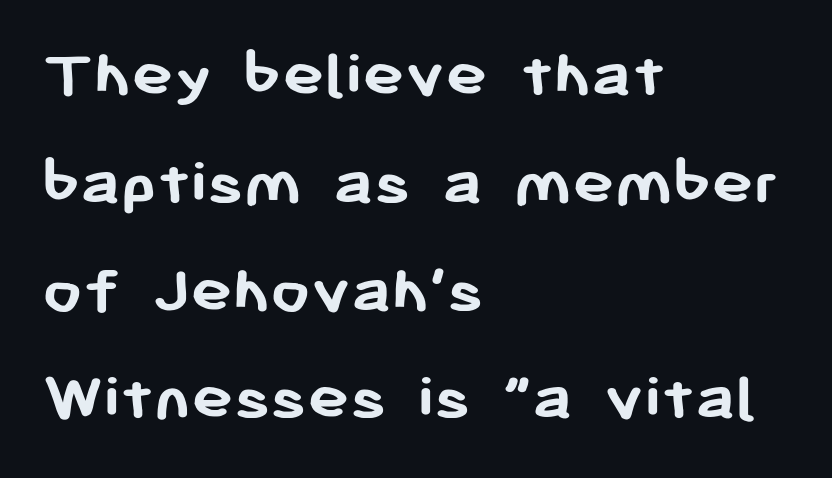
{"serif": "no", "italic": "no", "bold": "yes", "weight": "semibold", "width": "normal", "stroke_contrast": "low", "x_height": "medium", "monospaced": "no", "underline": "no", "align": "left", "line_spacing": "normal", "line_spacing_ratio": 1.54, "letter_spacing": "normal", "letter_spacing_em": 0.0, "glyph_px": 70}
